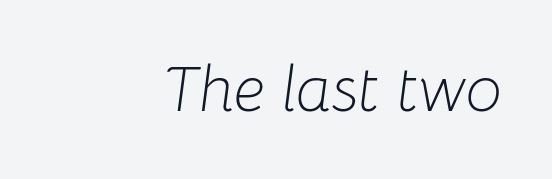
The image shows 64 px light type, italic (leaning right); set right-aligned, normal letter spacing, not underlined; low stroke contrast and a medium x-height.
